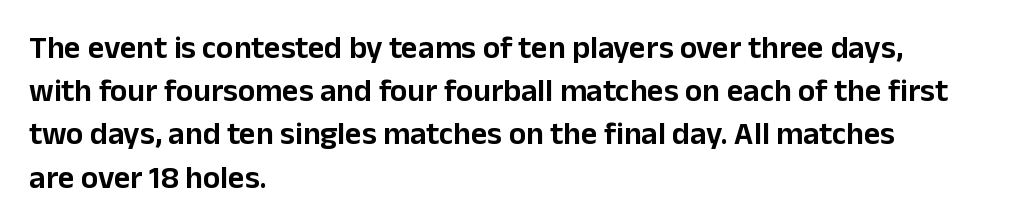
{"serif": "no", "italic": "no", "width": "normal", "stroke_contrast": "low", "x_height": "medium", "monospaced": "no", "underline": "no", "align": "left", "line_spacing": "normal", "line_spacing_ratio": 1.35, "letter_spacing": "normal", "letter_spacing_em": 0.0, "glyph_px": 32}
